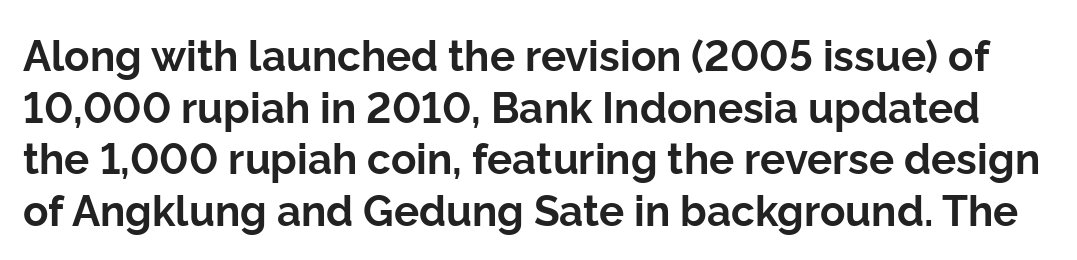
You could not count columns in this text — the font is proportionally spaced. The passage shown is emphatically bold. The line texture is even and compact thanks to regular tracking. The words here are not underlined. It's the straight-up-and-down kind of type.
